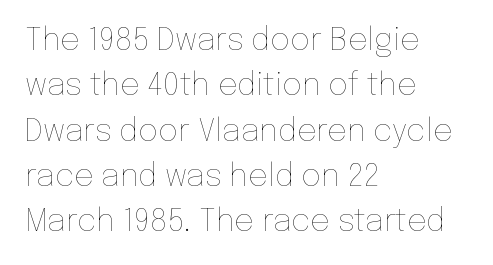
Tracking here is standard; glyphs follow each other at the usual distance. Heaviness? Minimal to ordinary, like unemphasized prose. Line beginnings align vertically; line endings do not. Unlike italic type, these characters show no tilt at all. A clean baseline with only descenders dipping below it.
